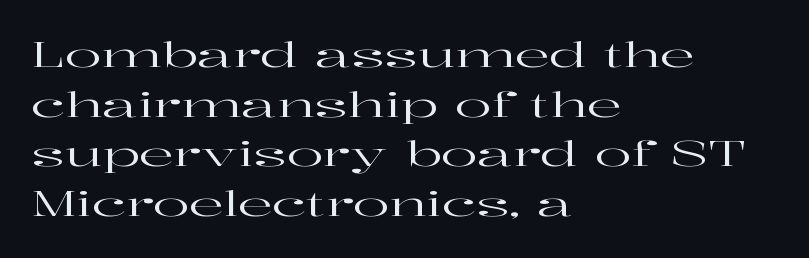
Here the designer chose a conventional face with non-uniform glyph widths. Leading matches the norm, producing a regular column. Anything drawn beneath the words? Only blank space. In terms of posture, this sample is upright.
